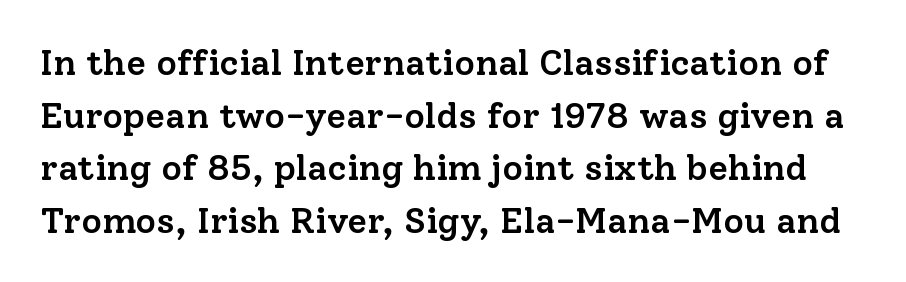
The image shows 36 px semibold serif type, upright; set normal line spacing (1.46x), normal letter spacing, not underlined; low stroke contrast and a medium x-height.
